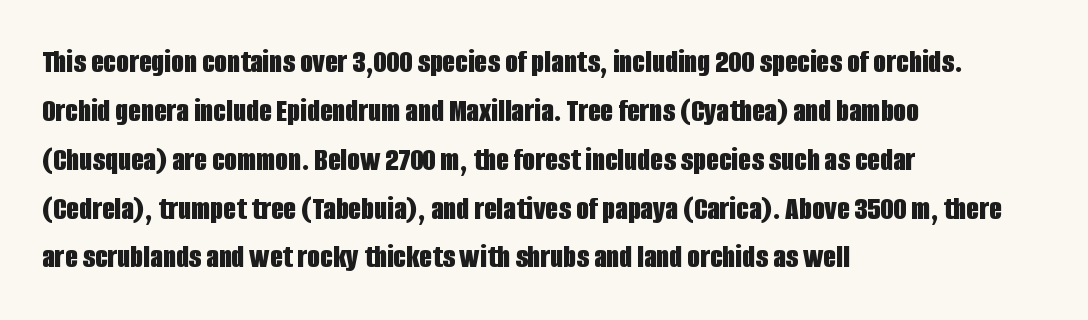
Normally led — the rows are evenly, conventionally spaced. Characters follow at the spacing the type designer built in. Every stem runs plumb, perpendicular to the baseline. Unmarked baselines from the first word to the last. Font category for this specimen: sans-serif. Looks like regular typesetting: each glyph gets only the width it needs.
